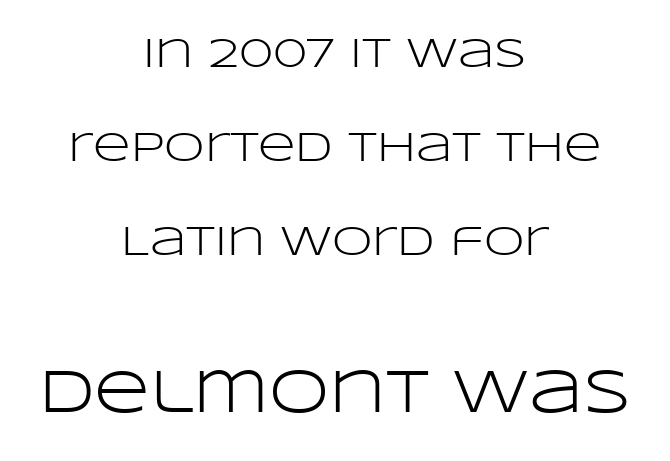
These lines were composed using upright roman letters. Letter spacing: default. Caption: face not bold, strokes unweighted. Varying glyph widths throughout — classic text-font behaviour. Widely set lines give the paragraph a tall, airy silhouette. Small over large — that's the arrangement of the two blocks here.
